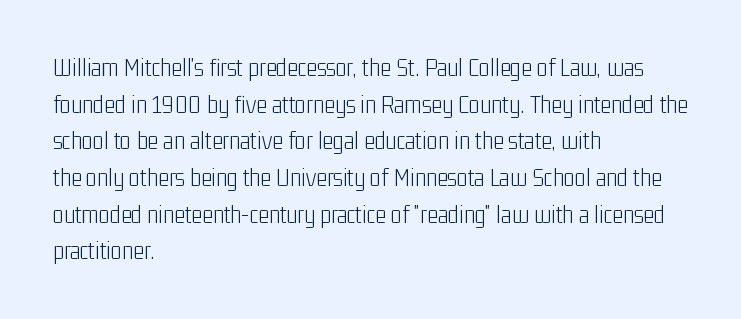
Q: Is the text bold? A: No.
Q: Is the text italic (slanted)? A: No, it is upright.
Q: Is the text underlined? A: No.
Q: How is the paragraph aligned? A: Left-aligned.
Q: Is the spacing between letters normal or unusually wide? A: Normal.
Q: Is the spacing between lines tight, normal or loose? A: Normal.
